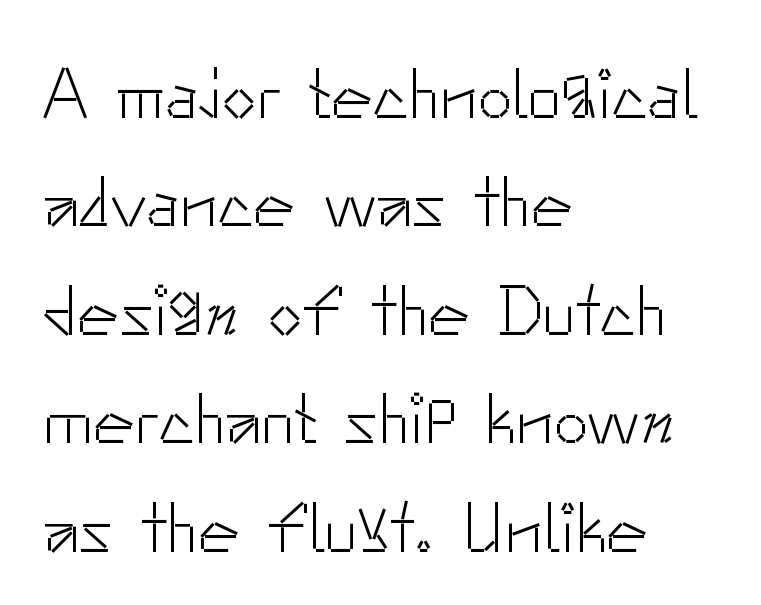
Q: Is the text bold? A: No.
Q: Is the text italic (slanted)? A: No, it is upright.
Q: Is the typeface a serif or a sans-serif typeface? A: Sans-serif.
Q: Is the text underlined? A: No.
Q: How is the paragraph aligned? A: Left-aligned.
Q: Is the spacing between letters normal or unusually wide? A: Normal.
Q: Is the spacing between lines tight, normal or loose? A: Normal.
Q: Width (condensed, normal, or wide)? A: Normal.
Q: Stroke contrast? A: Low.
Q: x-height? A: Small.
Q: Monospaced? A: No.
